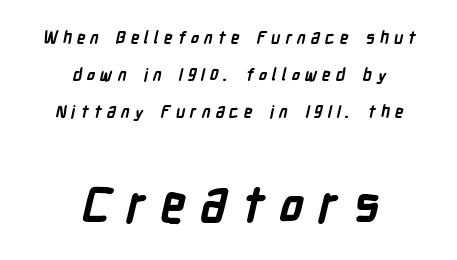
{"serif": "no", "bold": "yes", "weight": "semibold", "width": "condensed", "stroke_contrast": "low", "x_height": "medium", "monospaced": "no", "underline": "no", "align": "center", "line_spacing": "loose", "line_spacing_ratio": 2.18, "letter_spacing": "wide", "letter_spacing_em": 0.29, "larger_block": "second", "size_ratio": 2.94, "glyph_px": 50}
